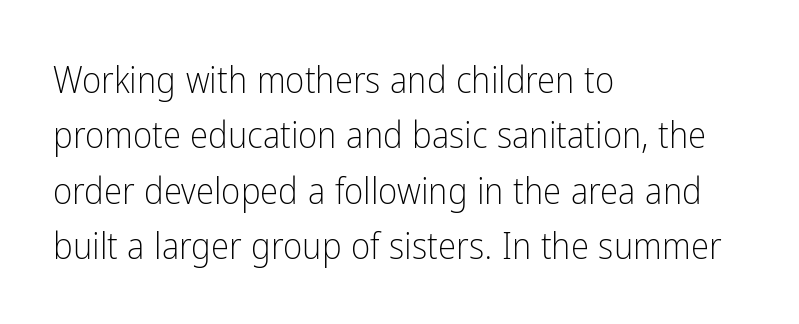
{"serif": "no", "italic": "no", "bold": "no", "weight": "light", "width": "condensed", "stroke_contrast": "low", "x_height": "medium", "monospaced": "no", "underline": "no", "align": "left", "line_spacing": "normal", "line_spacing_ratio": 1.5, "letter_spacing": "normal", "letter_spacing_em": 0.0, "glyph_px": 37}
